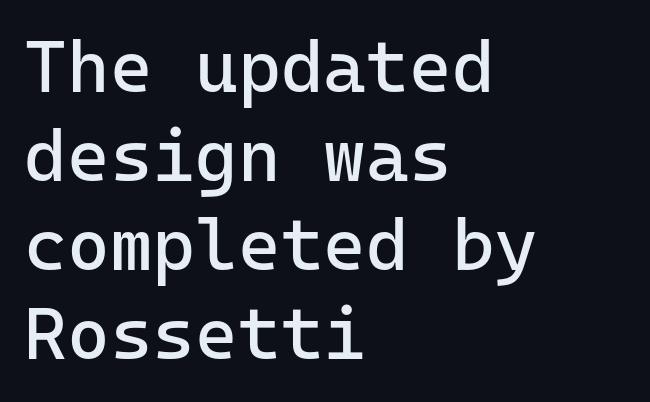
Q: Is the text bold? A: No.
Q: Is the text italic (slanted)? A: No, it is upright.
Q: Is the typeface a serif or a sans-serif typeface? A: Sans-serif.
Q: Is the text underlined? A: No.
Q: How is the paragraph aligned? A: Left-aligned.
Q: Is the spacing between letters normal or unusually wide? A: Normal.
Q: Width (condensed, normal, or wide)? A: Normal.
Q: Stroke contrast? A: Low.
Q: x-height? A: Medium.
Q: Monospaced? A: Yes.
